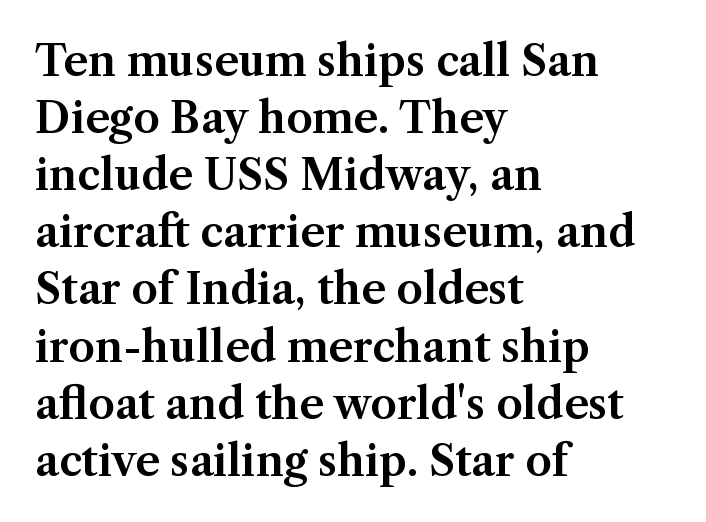
Q: Is the text italic (slanted)? A: No, it is upright.
Q: Is the typeface a serif or a sans-serif typeface? A: Serif.
Q: Is the text underlined? A: No.
Q: How is the paragraph aligned? A: Left-aligned.
Q: Is the spacing between letters normal or unusually wide? A: Normal.
Q: Is the spacing between lines tight, normal or loose? A: Normal.
Q: Width (condensed, normal, or wide)? A: Normal.
Q: Stroke contrast? A: Medium.
Q: x-height? A: Medium.
Q: Monospaced? A: No.
